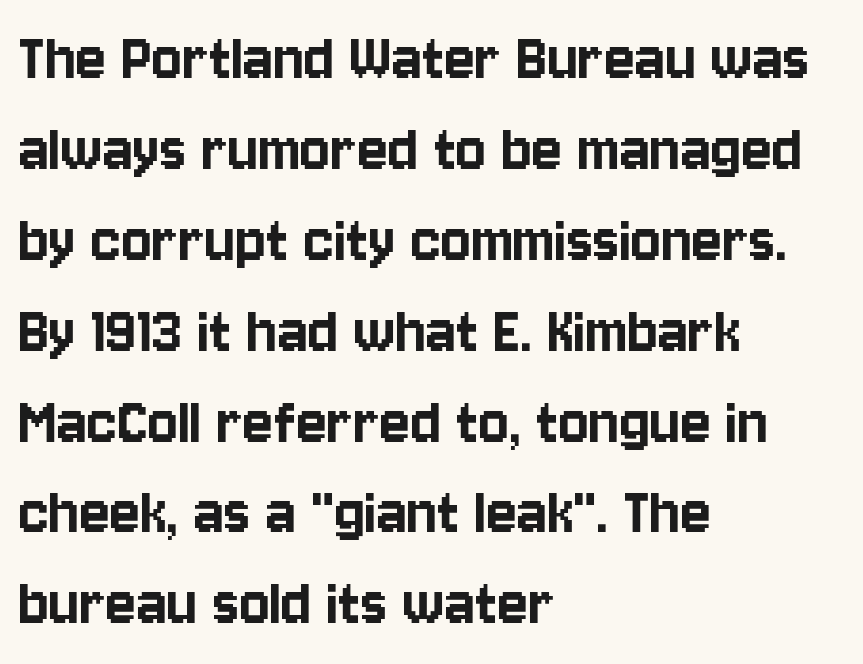
Q: Is the text italic (slanted)? A: No, it is upright.
Q: Is the typeface a serif or a sans-serif typeface? A: Sans-serif.
Q: Is the text underlined? A: No.
Q: How is the paragraph aligned? A: Left-aligned.
Q: Is the spacing between letters normal or unusually wide? A: Normal.
Q: Is the spacing between lines tight, normal or loose? A: Normal.
Q: Width (condensed, normal, or wide)? A: Condensed.
Q: Stroke contrast? A: Low.
Q: x-height? A: Large.
Q: Monospaced? A: No.
